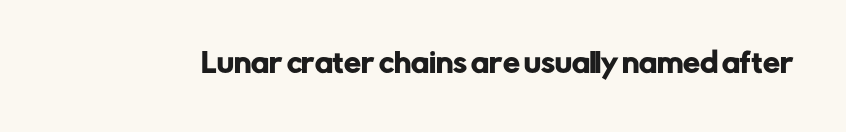
Q: Is the text italic (slanted)? A: No, it is upright.
Q: Is the text underlined? A: No.
Q: Is the spacing between letters normal or unusually wide? A: Normal.
